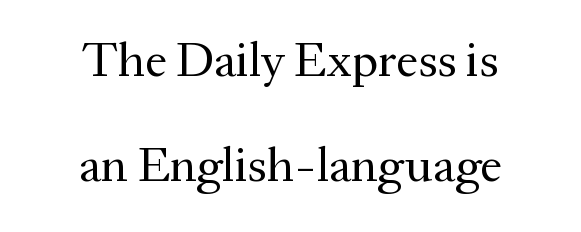
{"serif": "yes", "italic": "no", "bold": "no", "weight": "regular", "width": "normal", "stroke_contrast": "medium", "x_height": "medium", "monospaced": "no", "underline": "no", "align": "center", "line_spacing": "loose", "line_spacing_ratio": 2.15, "letter_spacing": "normal", "letter_spacing_em": 0.0, "glyph_px": 49}
